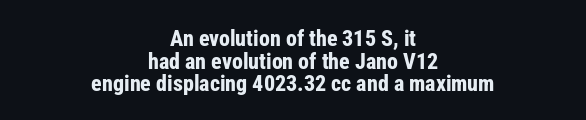
{"italic": "no", "bold": "yes", "underline": "no", "align": "center", "line_spacing": "tight", "line_spacing_ratio": 1.03, "letter_spacing": "normal", "letter_spacing_em": 0.0, "glyph_px": 22}
